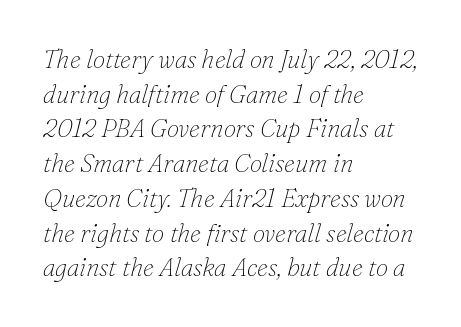
{"italic": "yes", "lean": "right", "slant_degrees": 16, "bold": "no", "underline": "no", "align": "left", "line_spacing": "normal", "line_spacing_ratio": 1.39, "letter_spacing": "normal", "letter_spacing_em": 0.0, "glyph_px": 25}
